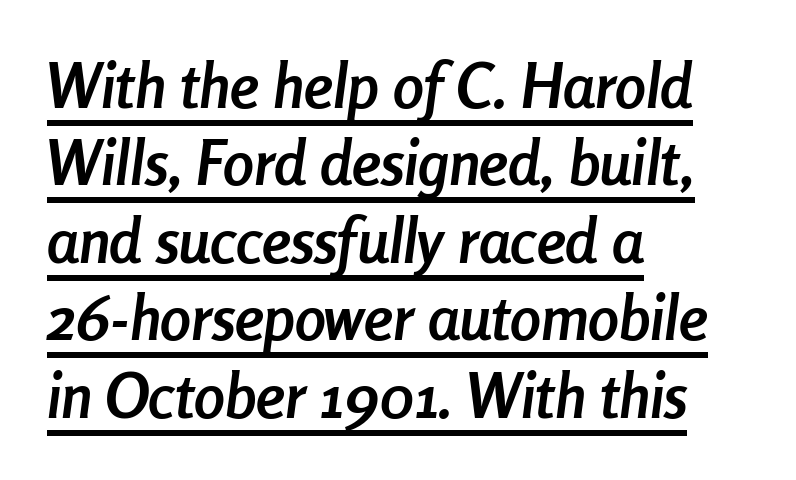
{"italic": "yes", "lean": "right", "slant_degrees": 8, "bold": "yes", "weight": "semibold", "width": "condensed", "stroke_contrast": "low", "x_height": "medium", "monospaced": "no", "underline": "yes", "align": "left", "line_spacing": "normal", "line_spacing_ratio": 1.25, "letter_spacing": "normal", "letter_spacing_em": 0.0, "glyph_px": 62}
